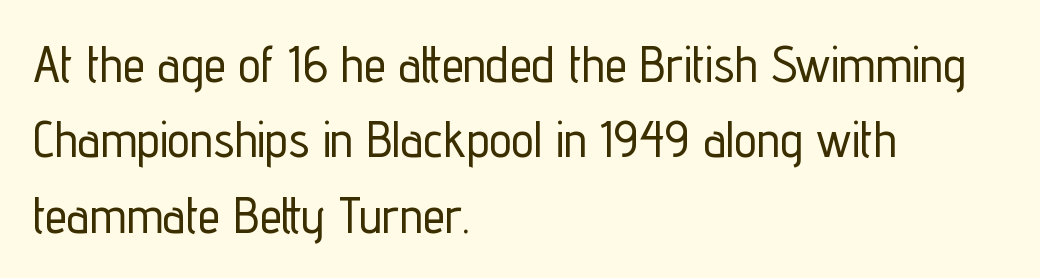
{"serif": "no", "italic": "no", "width": "condensed", "stroke_contrast": "low", "x_height": "medium", "monospaced": "no", "underline": "no", "align": "left", "line_spacing": "normal", "line_spacing_ratio": 1.51, "letter_spacing": "normal", "letter_spacing_em": 0.0, "glyph_px": 50}
